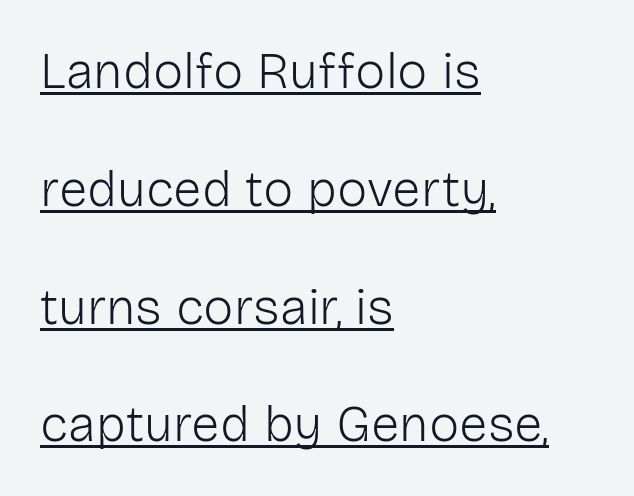
{"serif": "no", "italic": "no", "bold": "no", "weight": "light", "width": "normal", "stroke_contrast": "low", "x_height": "medium", "monospaced": "no", "underline": "yes", "align": "left", "line_spacing": "loose", "line_spacing_ratio": 2.31, "letter_spacing": "normal", "letter_spacing_em": 0.0, "glyph_px": 51}
